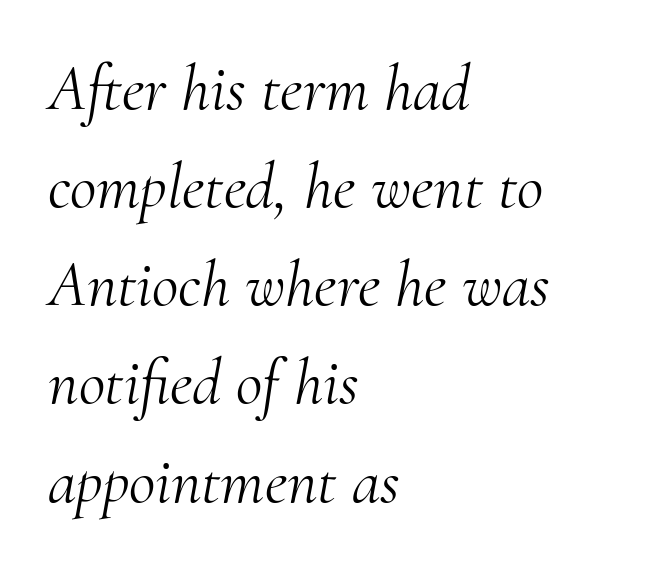
{"serif": "yes", "italic": "yes", "lean": "right", "slant_degrees": 10, "bold": "no", "weight": "light", "width": "normal", "stroke_contrast": "medium", "x_height": "small", "monospaced": "no", "underline": "no", "align": "left", "line_spacing": "normal", "line_spacing_ratio": 1.51, "letter_spacing": "normal", "letter_spacing_em": 0.0, "glyph_px": 65}
